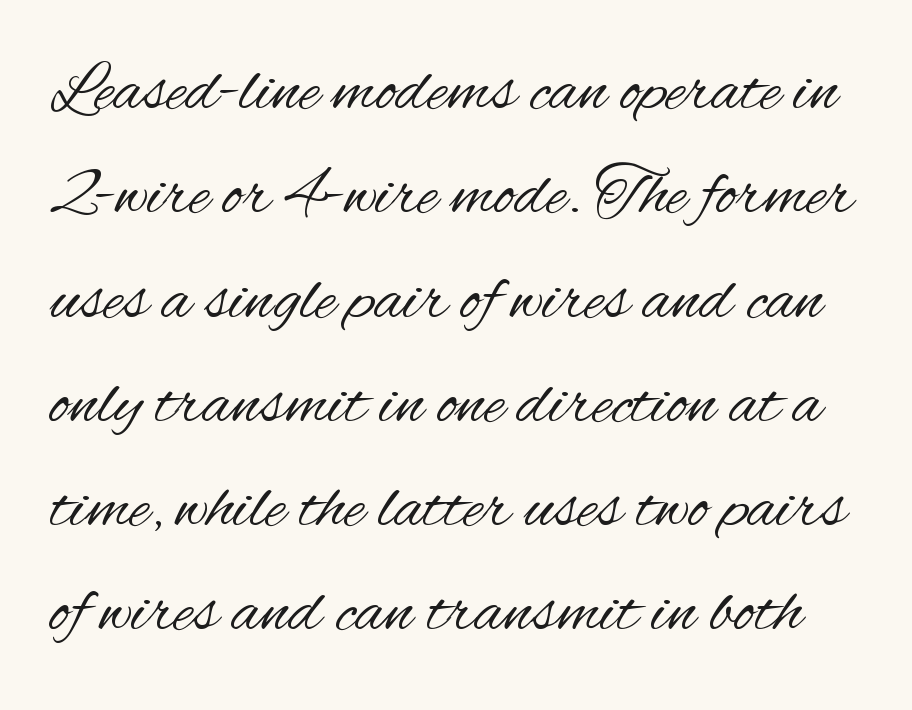
{"serif": "no", "bold": "no", "weight": "regular", "width": "condensed", "stroke_contrast": "medium", "x_height": "small", "monospaced": "no", "underline": "no", "line_spacing": "normal", "line_spacing_ratio": 1.49, "letter_spacing": "normal", "letter_spacing_em": 0.0, "glyph_px": 70}
